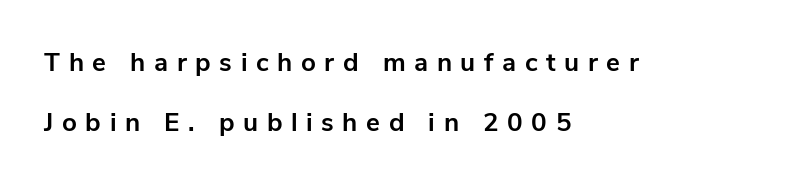
Students, this is bold: see how much ink each stroke carries. Beneath every word, the page is bare. Reading down the column, the eye jumps a long way to each next line. When letters stand straight like this, we call the style roman or upright. These lines have a slow, spaced-out rhythm from letter to letter.
